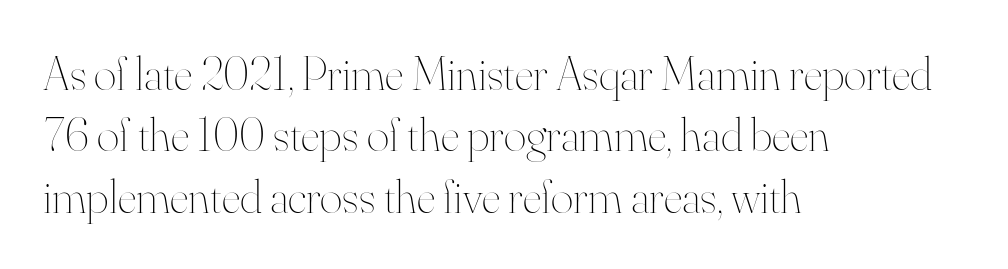
Q: Is the text bold? A: No.
Q: Is the text italic (slanted)? A: No, it is upright.
Q: Is the text underlined? A: No.
Q: How is the paragraph aligned? A: Left-aligned.
Q: Is the spacing between letters normal or unusually wide? A: Normal.
Q: Is the spacing between lines tight, normal or loose? A: Normal.
Q: Width (condensed, normal, or wide)? A: Normal.
Q: Stroke contrast? A: High.
Q: x-height? A: Small.
Q: Monospaced? A: No.
